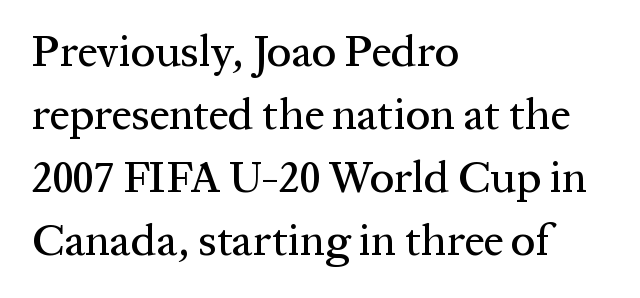
Q: Is the text italic (slanted)? A: No, it is upright.
Q: Is the typeface a serif or a sans-serif typeface? A: Serif.
Q: Is the text underlined? A: No.
Q: How is the paragraph aligned? A: Left-aligned.
Q: Is the spacing between letters normal or unusually wide? A: Normal.
Q: Is the spacing between lines tight, normal or loose? A: Normal.
Q: Width (condensed, normal, or wide)? A: Normal.
Q: Stroke contrast? A: Medium.
Q: x-height? A: Medium.
Q: Monospaced? A: No.
